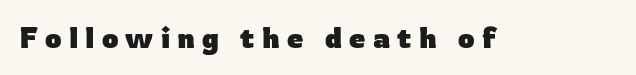
{"serif": "no", "italic": "no", "bold": "yes", "weight": "heavy", "width": "normal", "stroke_contrast": "low", "x_height": "medium", "monospaced": "no", "underline": "no", "letter_spacing": "wide", "letter_spacing_em": 0.25, "glyph_px": 29}
